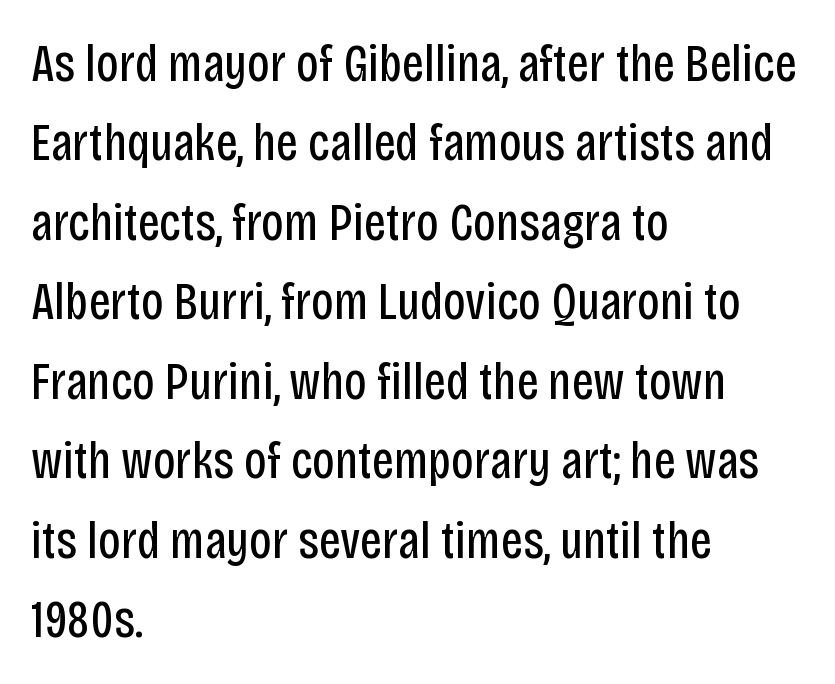
{"serif": "no", "italic": "no", "bold": "no", "weight": "regular", "width": "condensed", "stroke_contrast": "low", "x_height": "large", "monospaced": "no", "underline": "no", "align": "left", "line_spacing": "normal", "line_spacing_ratio": 1.5, "letter_spacing": "normal", "letter_spacing_em": 0.0, "glyph_px": 53}
